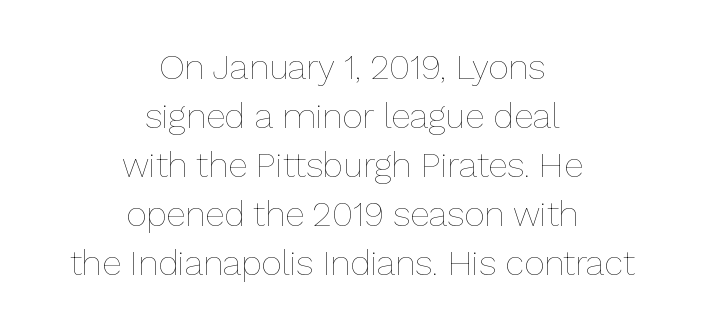
The image shows 35 px thin type, upright; set centered, normal line spacing (1.4x), normal letter spacing, not underlined; low stroke contrast and a medium x-height.
